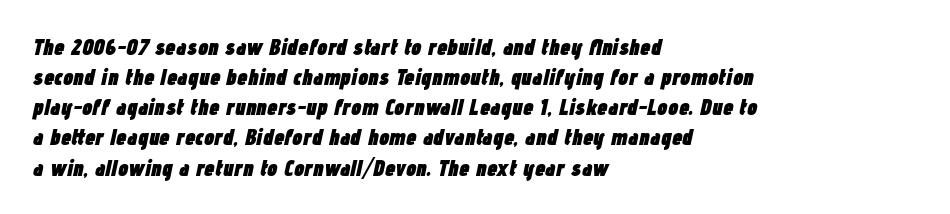
The letterforms sit shoulder to shoulder at normal distance. Horizontal bands of white between lines are of average thickness. Reading down the block, your eye returns to a fixed left position each line. The space directly below the letters is spotless.
